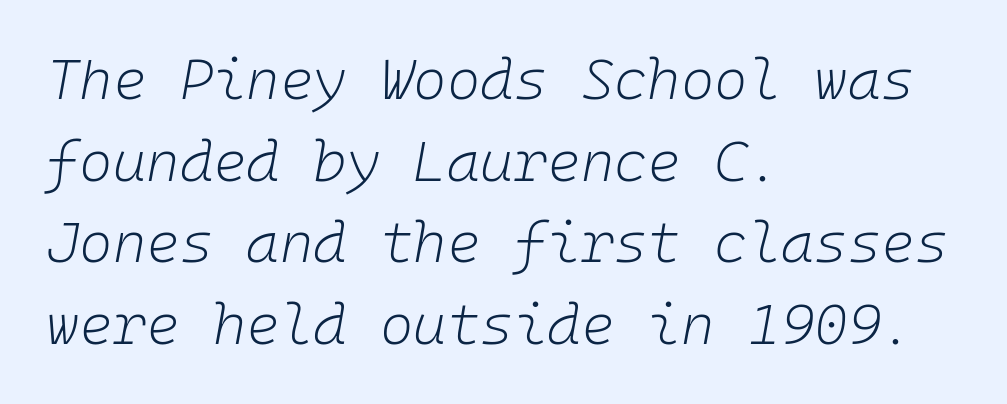
Plain, unruled lines of type. Every character here occupies the same horizontal width, giving the sample a typewriter-like rhythm. Words appear dense and cohesive because spacing is normal. It's the slanting kind of type. Each line starts at the same left margin while the right side varies. A typesetter would call this leading conventional body-copy spacing.
